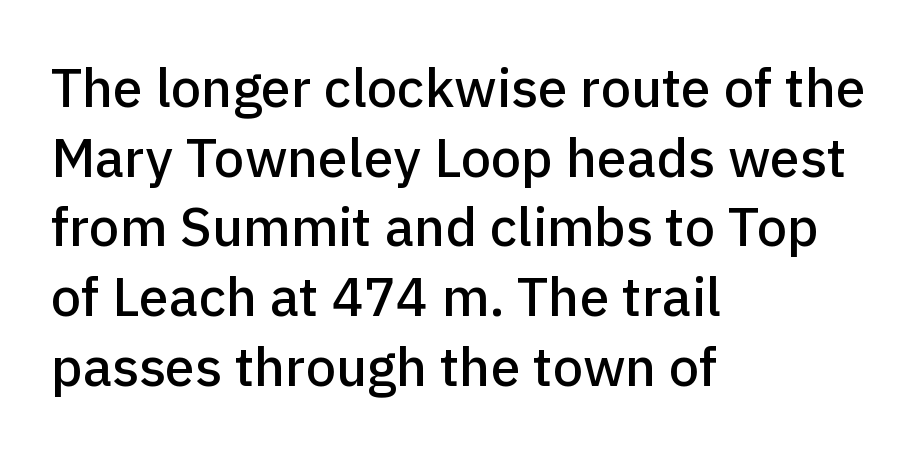
Posture: straight, roman, zero tilt. Nothing unusual about the tracking: characters are spaced as the font intends. Decoration check: the copy has no underline. The paragraph shown leans on its left margin. Letterform terminals end flat and unadorned throughout the passage. The passage shown is typed in a proportional face where columns would drift.
